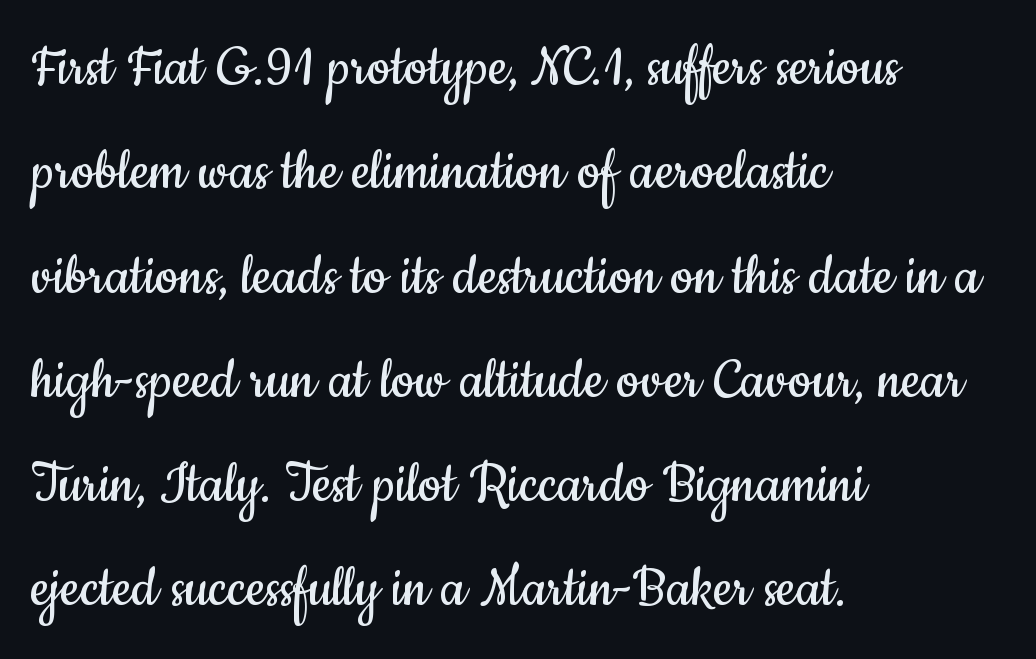
{"serif": "no", "bold": "no", "weight": "regular", "width": "condensed", "stroke_contrast": "low", "x_height": "small", "monospaced": "no", "underline": "no", "align": "left", "line_spacing": "normal", "line_spacing_ratio": 1.58, "letter_spacing": "normal", "letter_spacing_em": 0.0, "glyph_px": 66}
